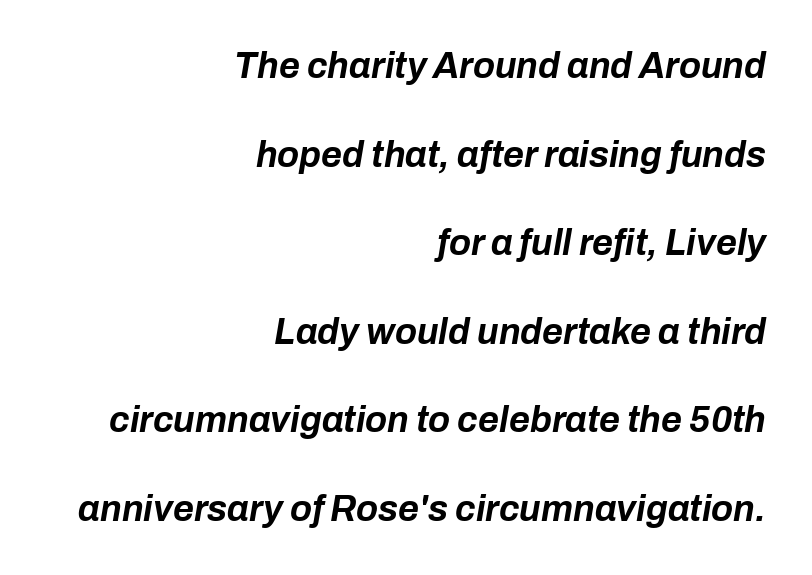
Q: Is the text bold? A: Yes.
Q: Is the text italic (slanted)? A: Yes, it leans right by about 10 degrees.
Q: Is the text underlined? A: No.
Q: How is the paragraph aligned? A: Right-aligned.
Q: Is the spacing between letters normal or unusually wide? A: Normal.
Q: Is the spacing between lines tight, normal or loose? A: Loose.
Q: Width (condensed, normal, or wide)? A: Normal.
Q: Stroke contrast? A: Low.
Q: x-height? A: Medium.
Q: Monospaced? A: No.
